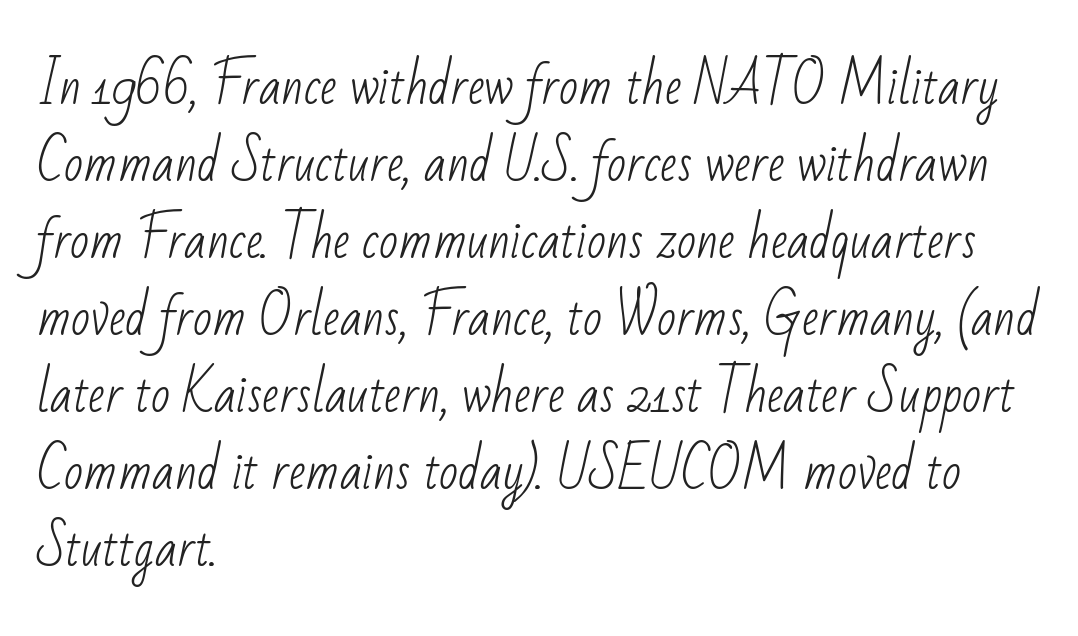
{"serif": "no", "bold": "no", "weight": "light", "width": "condensed", "stroke_contrast": "low", "x_height": "small", "monospaced": "no", "underline": "no", "align": "left", "line_spacing": "normal", "line_spacing_ratio": 1.54, "letter_spacing": "normal", "letter_spacing_em": 0.0, "glyph_px": 50}
